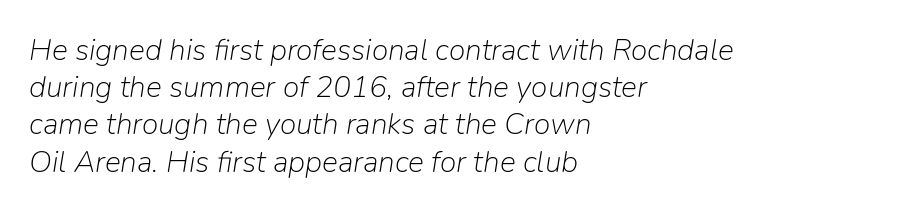
Q: Is the text bold? A: No.
Q: Is the text italic (slanted)? A: Yes, it leans right by about 9 degrees.
Q: Is the text underlined? A: No.
Q: How is the paragraph aligned? A: Left-aligned.
Q: Is the spacing between letters normal or unusually wide? A: Normal.
Q: Width (condensed, normal, or wide)? A: Normal.
Q: Stroke contrast? A: Low.
Q: x-height? A: Medium.
Q: Monospaced? A: No.
